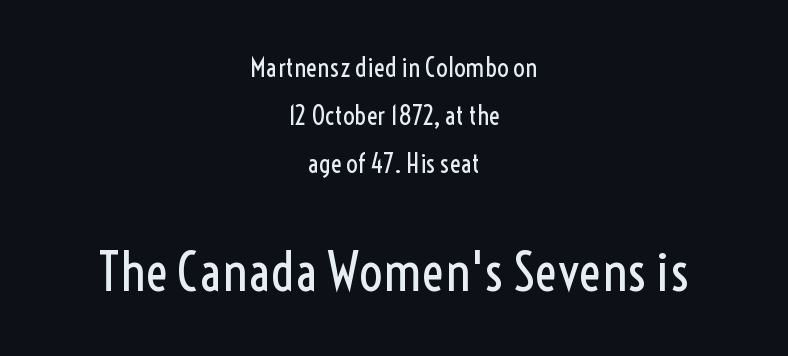
Two sizes are in play, and the larger belongs to the second block. A roman cut, with each character standing at attention. Check under the words: just untouched page. These lines are composed in type without serifs. Casual observation: everything's sitting right in the middle. Does extra space separate the letters? No, they use regular spacing.
